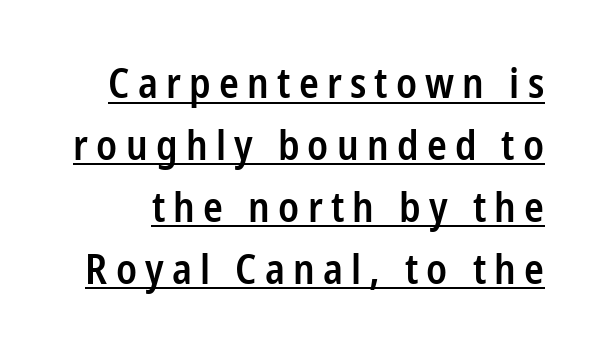
Is the letter spacing exaggerated? Yes — the characters are pushed far apart. Font category for this specimen: sans-serif. Its strokes are somewhat broadened, the hallmark of semibold type. Is there much room between lines? A standard amount, neither cramped nor airy. Do the characters align in a grid? No, the font is proportional.
